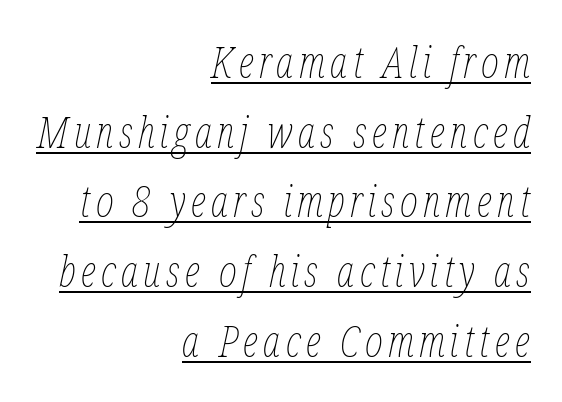
The image shows 43 px thin, condensed type, italic (leaning right); set right-aligned, normal line spacing (1.62x), underlined; low stroke contrast and a medium x-height.
